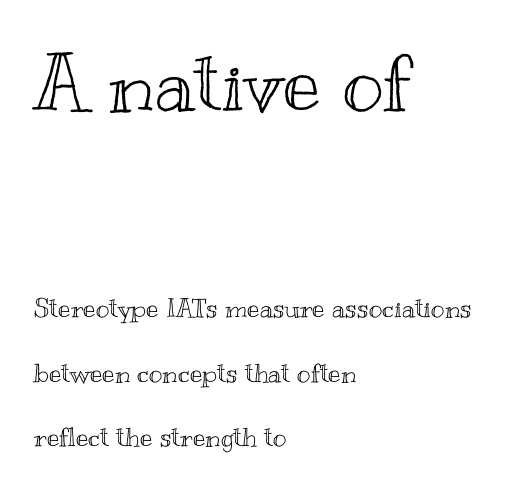
{"italic": "no", "width": "wide", "x_height": "small", "monospaced": "no", "underline": "no", "align": "left", "line_spacing": "loose", "line_spacing_ratio": 2.47, "letter_spacing": "normal", "letter_spacing_em": 0.0, "larger_block": "first", "size_ratio": 3.04, "glyph_px": 79}
